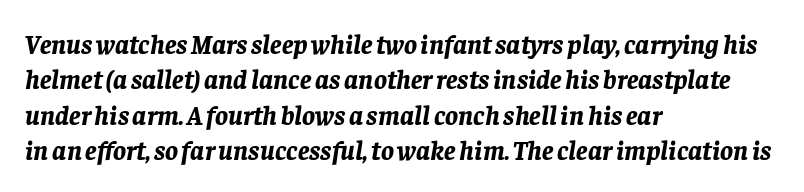
Heavy, bold letterforms. The space directly below the letters is spotless. Vertically, the passage feels balanced, rows spaced as you'd expect. The glyphs look as if they've been sheared to an angle.
